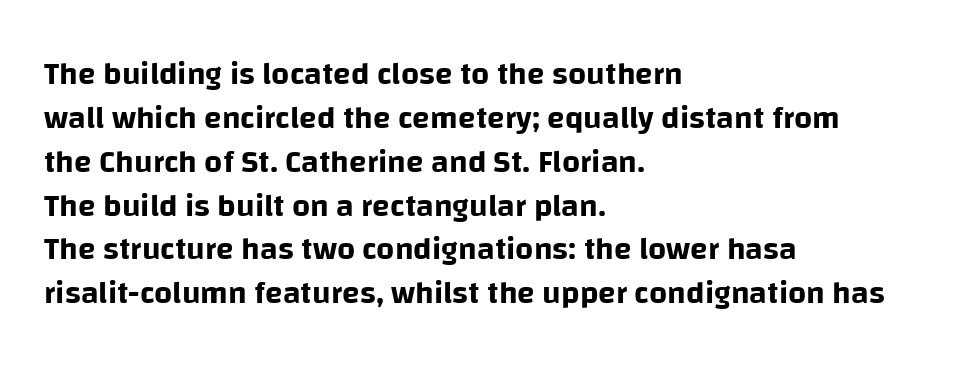
Q: Is the text italic (slanted)? A: No, it is upright.
Q: Is the typeface a serif or a sans-serif typeface? A: Sans-serif.
Q: Is the text underlined? A: No.
Q: How is the paragraph aligned? A: Left-aligned.
Q: Is the spacing between letters normal or unusually wide? A: Normal.
Q: Is the spacing between lines tight, normal or loose? A: Normal.
Q: Width (condensed, normal, or wide)? A: Normal.
Q: Stroke contrast? A: Low.
Q: x-height? A: Large.
Q: Monospaced? A: No.
